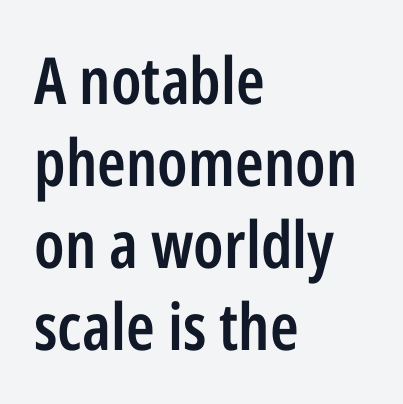
The image shows 65 px semibold, condensed sans-serif type, upright; set left-aligned, normal line spacing (1.26x), normal letter spacing, not underlined; low stroke contrast and a medium x-height.
